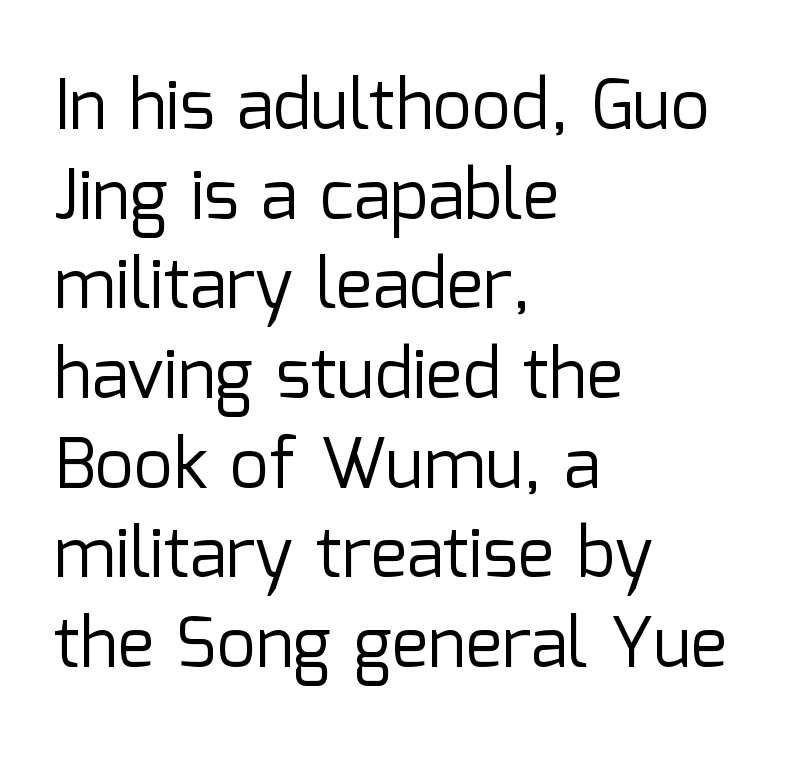
The image shows 69 px regular-weight sans-serif type, upright; set left-aligned, normal line spacing (1.3x), normal letter spacing, not underlined; low stroke contrast and a medium x-height.
